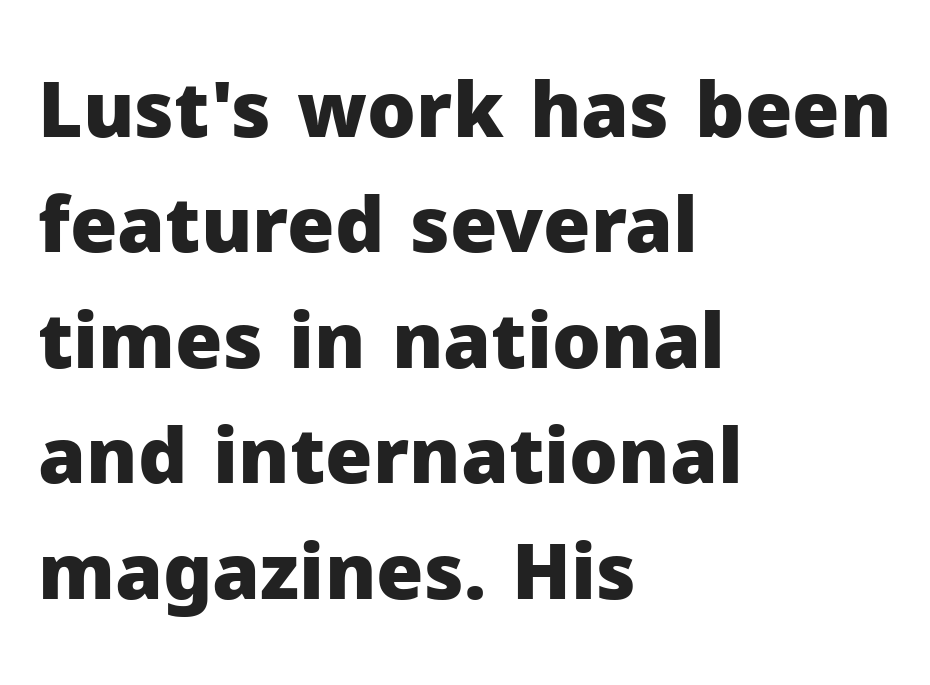
Words appear dense and cohesive because spacing is normal. Is this a fixed-width face? No — the glyphs have proportional, varying widths. The axis of the letterforms is exactly vertical. Heavy-handed strokes throughout: this text is bold. Leftover space on each line is placed entirely after the last word. Check under the words: just untouched page.
